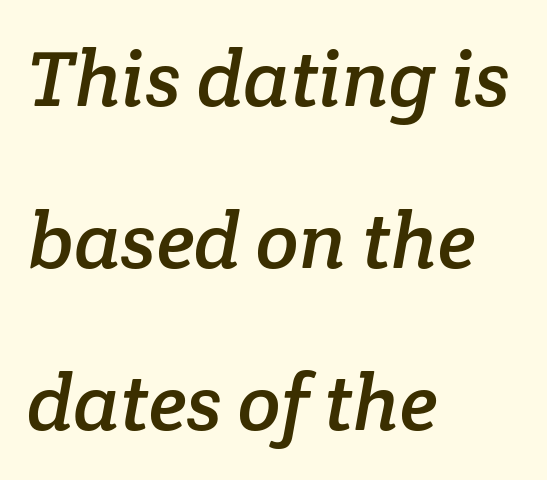
The image shows 79 px serif type; set left-aligned, loose line spacing (2.05x), normal letter spacing, not underlined; low stroke contrast and a medium x-height.
